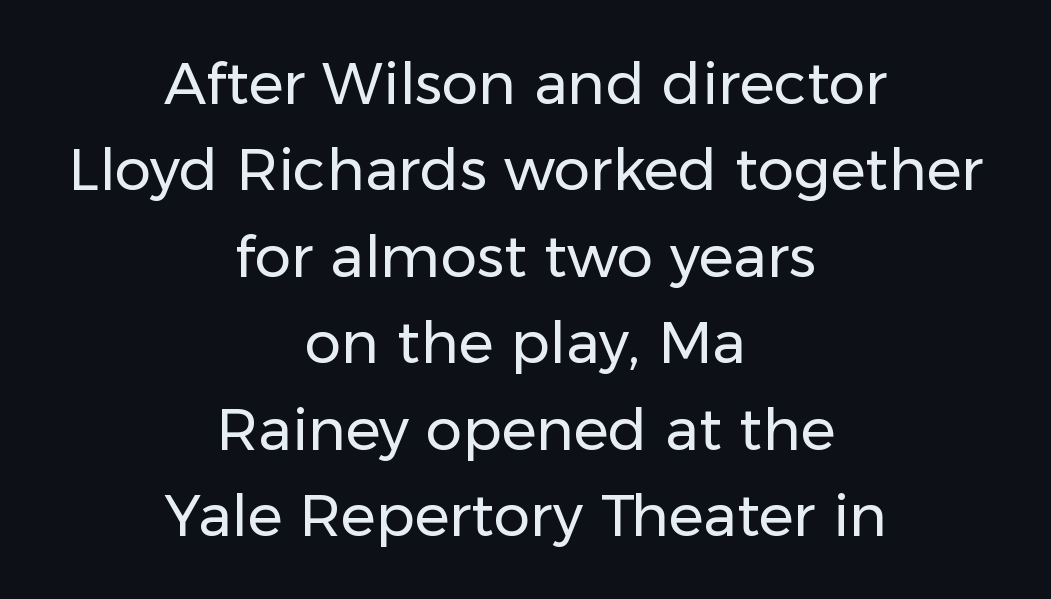
Q: Is the text bold? A: No.
Q: Is the text italic (slanted)? A: No, it is upright.
Q: Is the typeface a serif or a sans-serif typeface? A: Sans-serif.
Q: Is the text underlined? A: No.
Q: How is the paragraph aligned? A: Centered.
Q: Is the spacing between letters normal or unusually wide? A: Normal.
Q: Is the spacing between lines tight, normal or loose? A: Normal.
Q: Width (condensed, normal, or wide)? A: Normal.
Q: Stroke contrast? A: Low.
Q: x-height? A: Medium.
Q: Monospaced? A: No.
